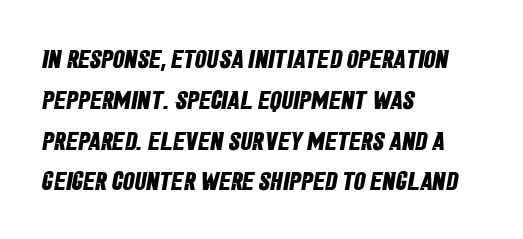
Plain, unruled lines of type. The passage shown has conventional tracking throughout. The paragraph has a hard left edge and a soft right edge. These lines sit exactly where default settings would place them. These lines carry a lot of weight — the face is fully bold.
